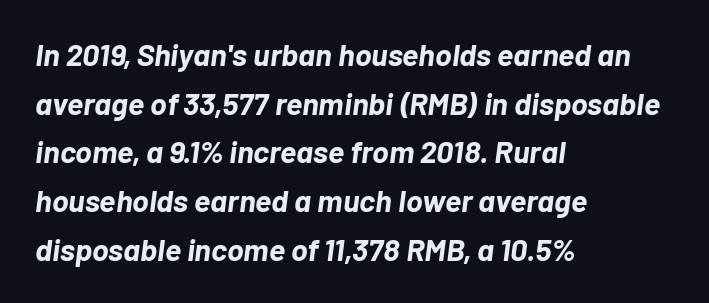
{"italic": "yes", "lean": "right", "slant_degrees": 7, "bold": "yes", "weight": "bold", "width": "normal", "stroke_contrast": "low", "x_height": "medium", "monospaced": "no", "underline": "no", "align": "left", "line_spacing": "normal", "line_spacing_ratio": 1.57, "letter_spacing": "normal", "letter_spacing_em": 0.0, "glyph_px": 31}
